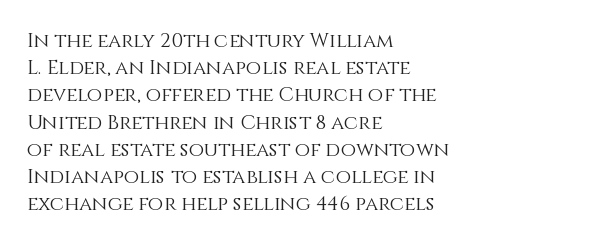
{"italic": "no", "bold": "no", "underline": "no", "align": "left", "line_spacing": "normal", "line_spacing_ratio": 1.36, "letter_spacing": "normal", "letter_spacing_em": 0.0, "glyph_px": 20}
